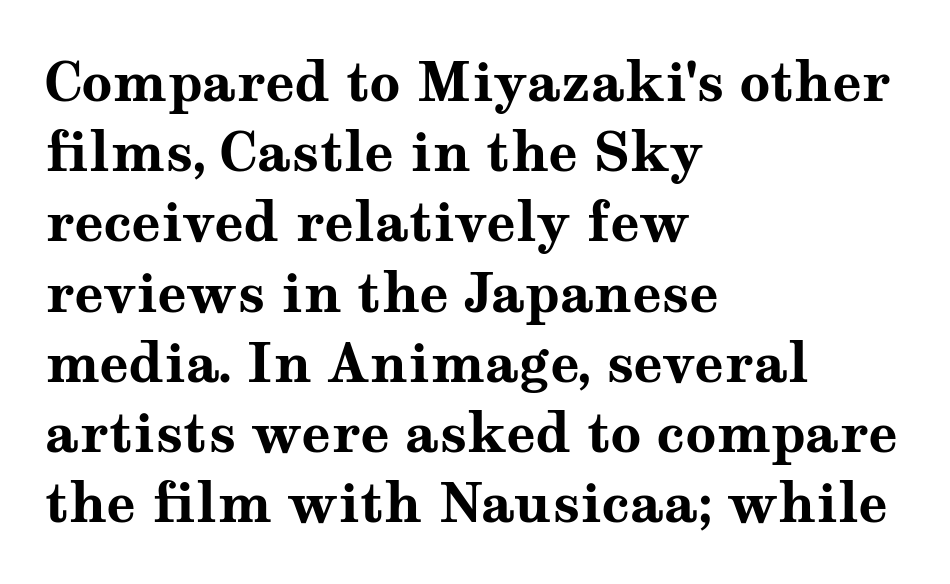
The image shows 54 px bold, wide serif type, upright; set left-aligned, normal line spacing (1.3x), normal letter spacing, not underlined; medium stroke contrast and a medium x-height.
